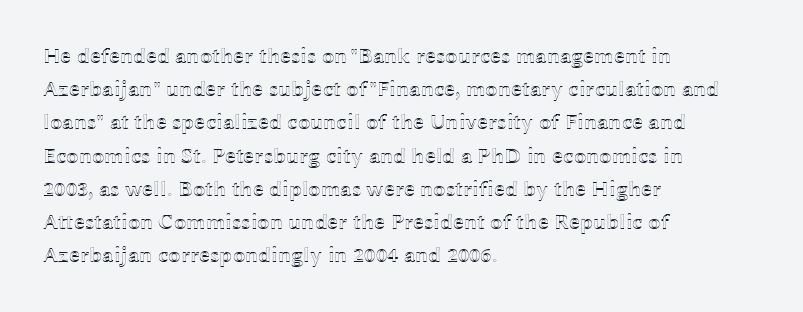
Q: Is the text italic (slanted)? A: No, it is upright.
Q: Is the text underlined? A: No.
Q: How is the paragraph aligned? A: Left-aligned.
Q: Is the spacing between letters normal or unusually wide? A: Normal.
Q: Is the spacing between lines tight, normal or loose? A: Normal.
